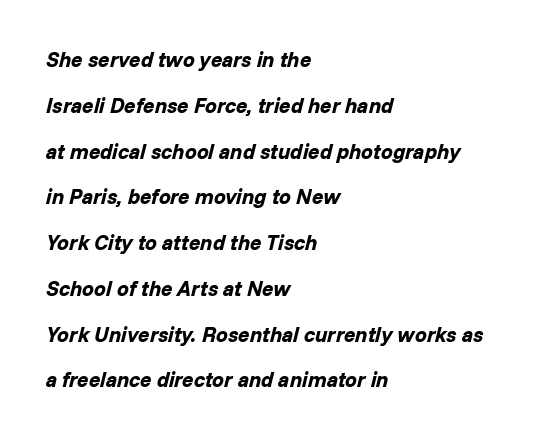
The image shows 21 px bold type, italic (leaning right); set left-aligned, loose line spacing (2.18x), normal letter spacing, not underlined.
